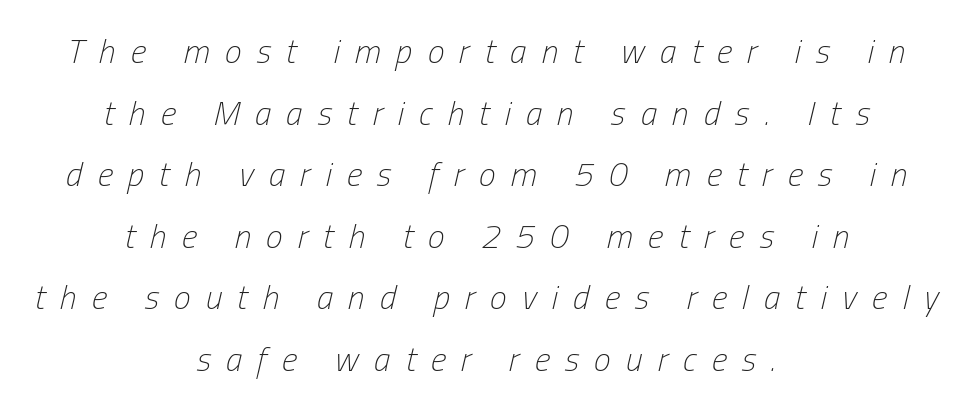
The image shows 34 px light, condensed type, italic (leaning right); set centered, line spacing 1.81x, unusually wide letter spacing (+0.44 em), not underlined; low stroke contrast and a medium x-height.
